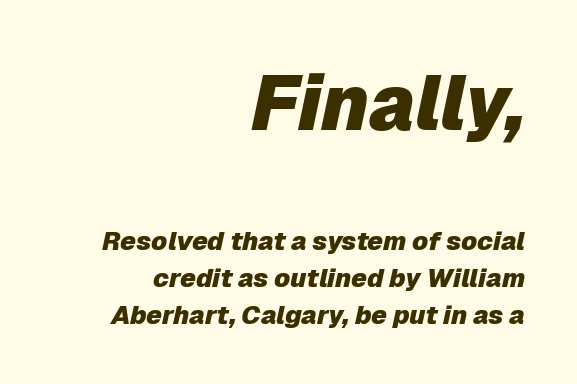
The image shows 77 px heavy type, italic (leaning right); set right-aligned, normal line spacing (1.42x), normal letter spacing, not underlined; the first (top) block is 2.96x larger; low stroke contrast and a medium x-height.
